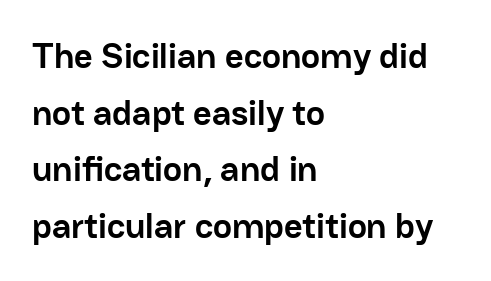
To sum up the face: it is a sans, with no serifs. Here the designer chose a conventional face with non-uniform glyph widths. Nobody drew a line under any word here. The ragged edge is on the right, which tells us the setting is flush left. Tall strokes in this sample are plumb rather than angled. Horizontal bands of white between lines are of average thickness.
